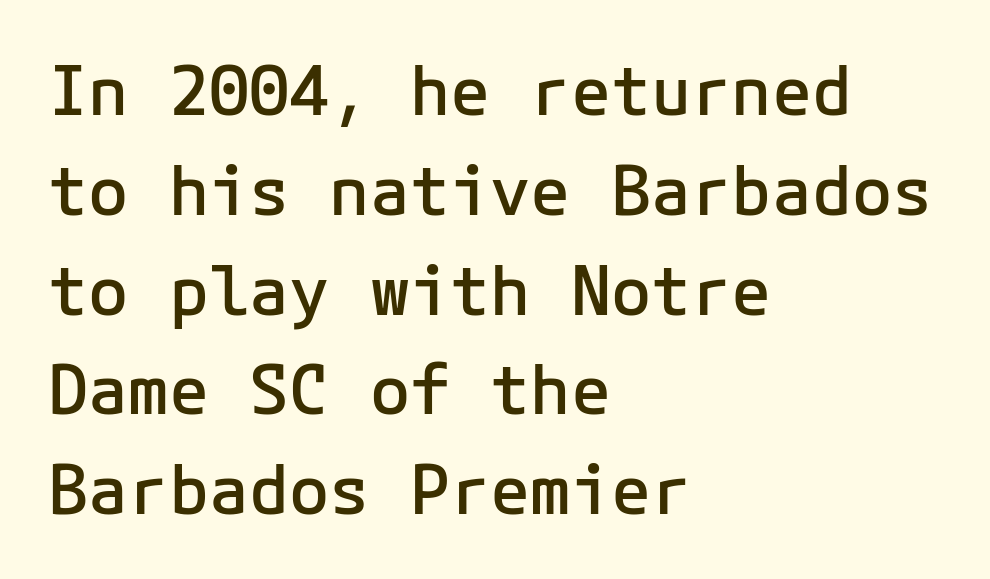
Letterform terminals end flat and unadorned throughout the passage. No extra tracking has been applied to these lines. The string is rendered with underlining switched off. Moderately thickened strokes mark this as semibold type. Reading down the column, the eye jumps a familiar distance to each next line.
